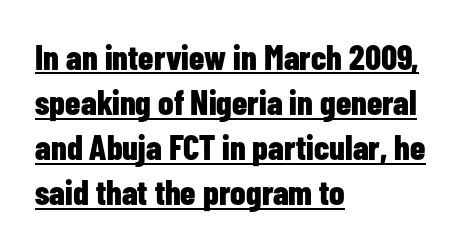
The image shows 35 px bold, condensed sans-serif type, upright; set left-aligned, normal line spacing (1.29x), normal letter spacing, underlined; low stroke contrast and a medium x-height.
